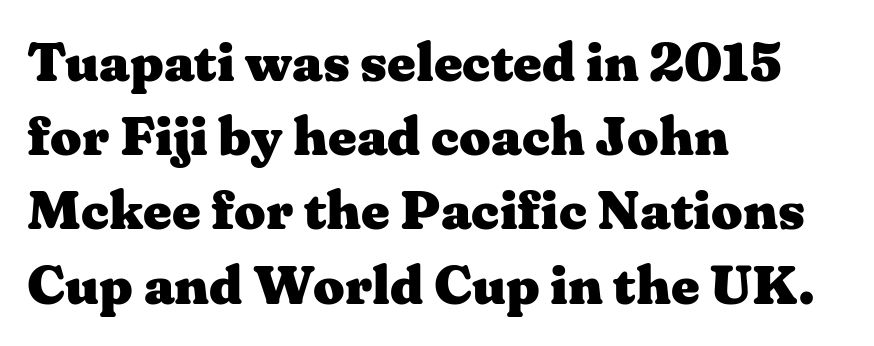
{"serif": "yes", "italic": "no", "bold": "yes", "weight": "heavy", "width": "wide", "stroke_contrast": "medium", "x_height": "medium", "monospaced": "no", "underline": "no", "align": "left", "line_spacing": "normal", "line_spacing_ratio": 1.35, "letter_spacing": "normal", "letter_spacing_em": 0.0, "glyph_px": 55}
